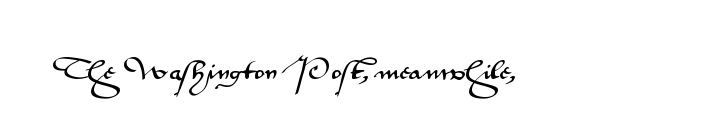
Short note: letters normally spaced. Lines of text with bare space underneath.
